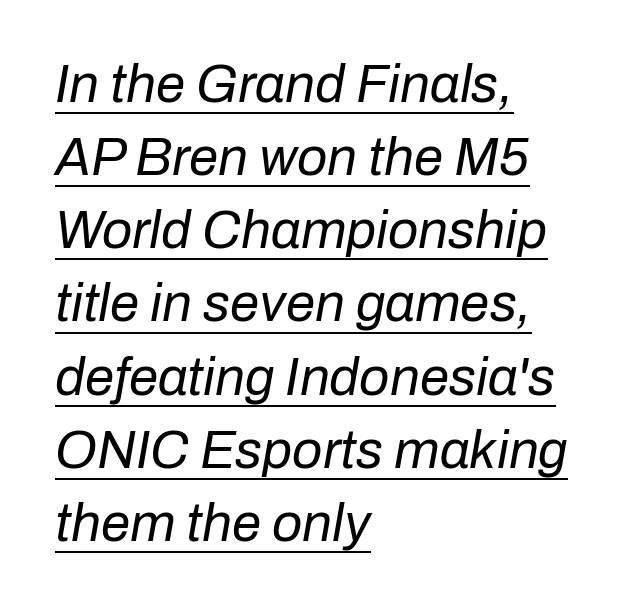
The image shows 53 px regular-weight type, italic (leaning right); set left-aligned, normal line spacing (1.38x), normal letter spacing, underlined; low stroke contrast and a medium x-height.
